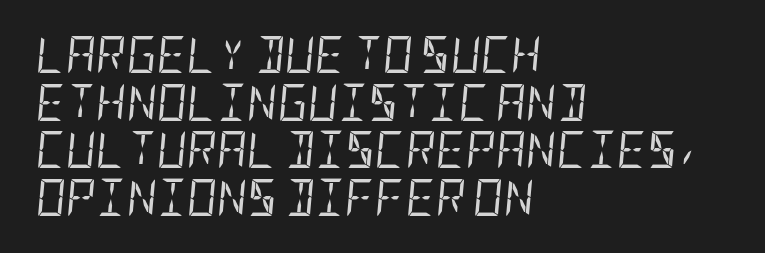
The whole block is typeset with a tilt. Honestly, the row spacing looks completely unremarkable. No extra ink here — the face is not bold. Glance below the letters and you will spot only blank space.
